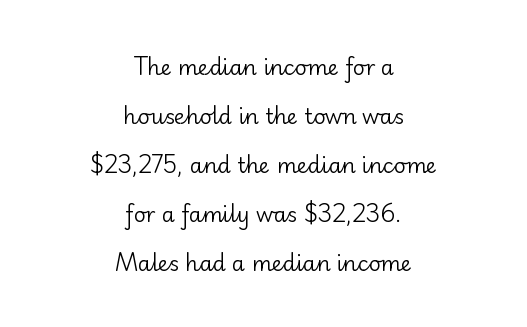
Q: Is the text bold? A: No.
Q: Is the text italic (slanted)? A: No, it is upright.
Q: Is the text underlined? A: No.
Q: How is the paragraph aligned? A: Centered.
Q: Is the spacing between letters normal or unusually wide? A: Normal.
Q: Is the spacing between lines tight, normal or loose? A: Loose.
